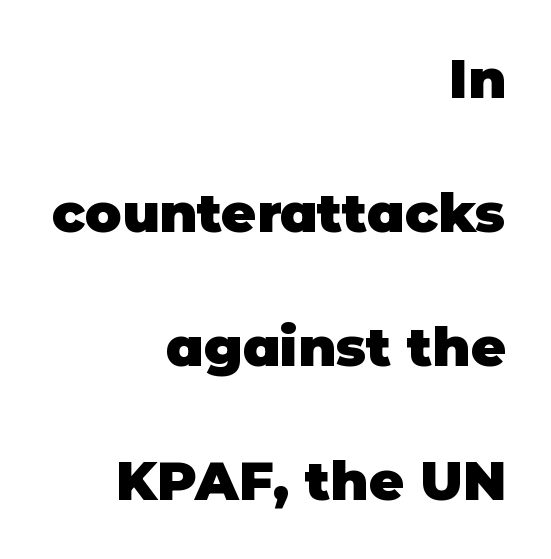
Q: Is the text bold? A: Yes.
Q: Is the text italic (slanted)? A: No, it is upright.
Q: Is the typeface a serif or a sans-serif typeface? A: Sans-serif.
Q: Is the text underlined? A: No.
Q: How is the paragraph aligned? A: Right-aligned.
Q: Is the spacing between letters normal or unusually wide? A: Normal.
Q: Is the spacing between lines tight, normal or loose? A: Loose.
Q: Width (condensed, normal, or wide)? A: Normal.
Q: Stroke contrast? A: Low.
Q: x-height? A: Large.
Q: Monospaced? A: No.
